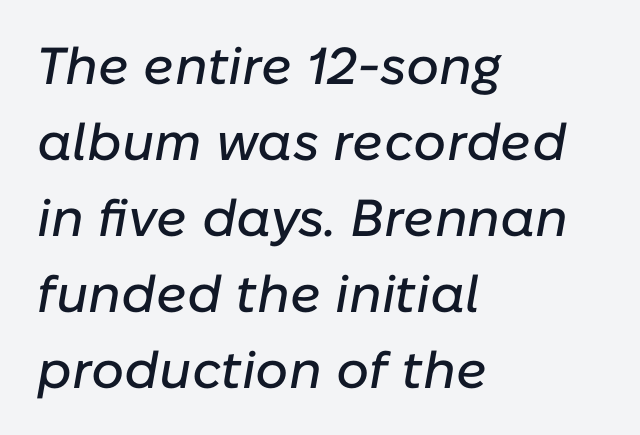
Default kerning and tracking; the words read as compact shapes. All the whitespace from short lines collects on the right. This rendering features lettering with no underline. Think of a printed novel: that variable character pitch is what you see here. One glance says typical: line gaps are just what's usual.
